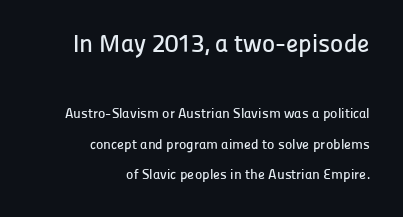
{"italic": "no", "underline": "no", "align": "right", "line_spacing": "loose", "line_spacing_ratio": 2.17, "letter_spacing": "normal", "letter_spacing_em": 0.0, "larger_block": "first", "size_ratio": 1.79, "glyph_px": 25}
